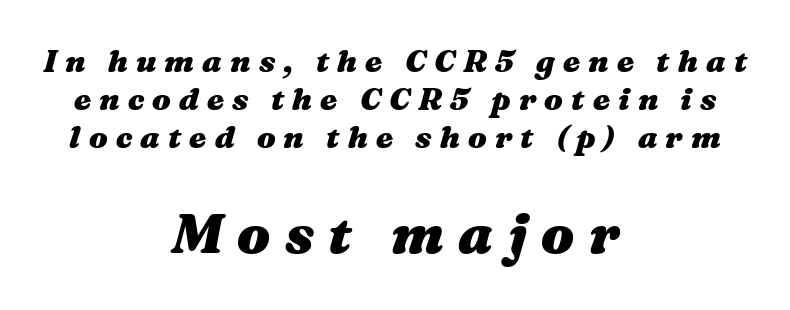
The image shows 55 px heavy, wide type, italic (leaning right); set centered, line spacing 1.23x, unusually wide letter spacing (+0.26 em), not underlined; the second (bottom) block is 1.77x larger; medium stroke contrast and a medium x-height.
